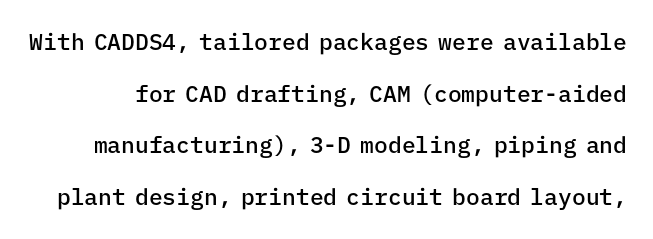
The lettering stays uniformly vertical, giving the passage a roman look. A semibold gives these letters moderate extra thickness, short of bold. The rendering keeps characters at their native spacing. Regarding leading, the lines here are spaced well apart.
